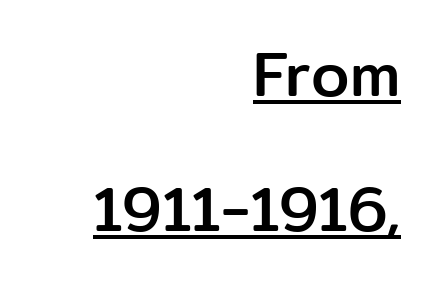
The image shows 62 px sans-serif type, upright; set right-aligned, loose line spacing (2.18x), normal letter spacing, underlined; low stroke contrast and a medium x-height.
